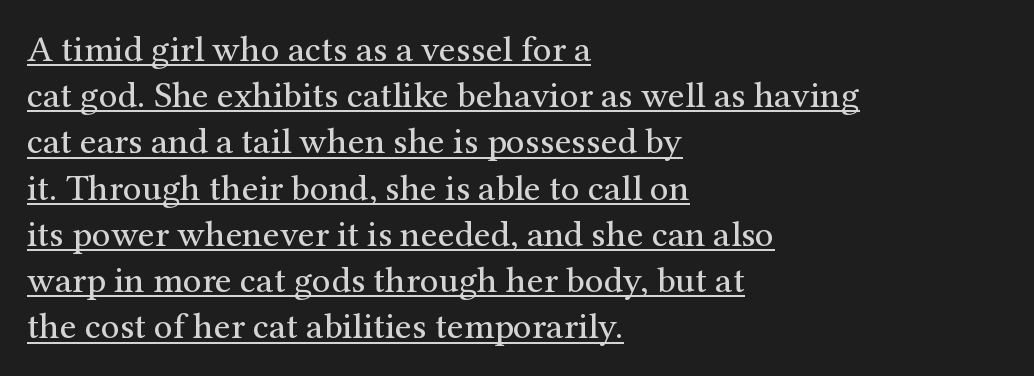
The image shows 37 px regular-weight serif type, upright; set left-aligned, normal line spacing (1.25x), normal letter spacing, underlined; medium stroke contrast and a medium x-height.
